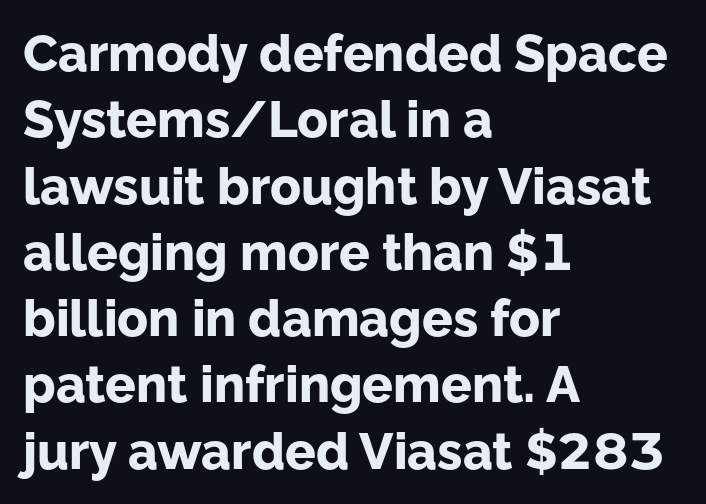
{"serif": "no", "italic": "no", "bold": "yes", "weight": "bold", "width": "normal", "stroke_contrast": "low", "x_height": "medium", "monospaced": "no", "underline": "no", "align": "left", "line_spacing": "normal", "line_spacing_ratio": 1.3, "letter_spacing": "normal", "letter_spacing_em": 0.0, "glyph_px": 51}
